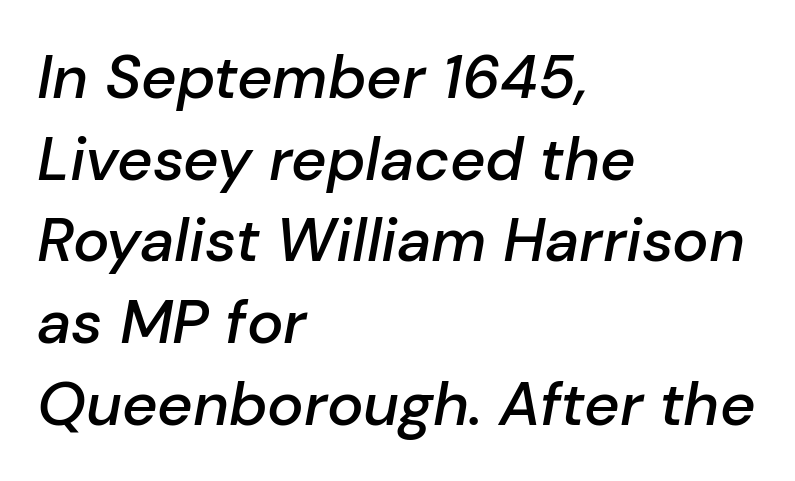
The image shows 61 px semibold type, italic (leaning right); set left-aligned, normal line spacing (1.34x), normal letter spacing, not underlined; low stroke contrast and a medium x-height.
